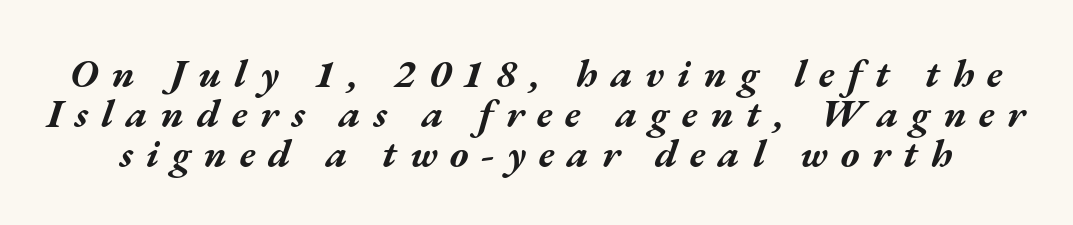
Q: Is the text bold? A: Yes.
Q: Is the text italic (slanted)? A: Yes, it leans right by about 17 degrees.
Q: Is the text underlined? A: No.
Q: Is the spacing between letters normal or unusually wide? A: Unusually wide.
Q: Is the spacing between lines tight, normal or loose? A: Tight.
Q: Width (condensed, normal, or wide)? A: Wide.
Q: Stroke contrast? A: Medium.
Q: x-height? A: Medium.
Q: Monospaced? A: No.
